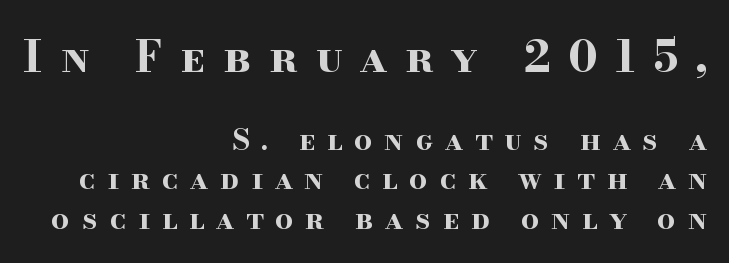
The image shows 44 px bold, wide serif type, upright; set right-aligned, normal line spacing (1.36x), unusually wide letter spacing (+0.4 em), not underlined; the first (top) block is 1.52x larger; high stroke contrast and a small x-height.
